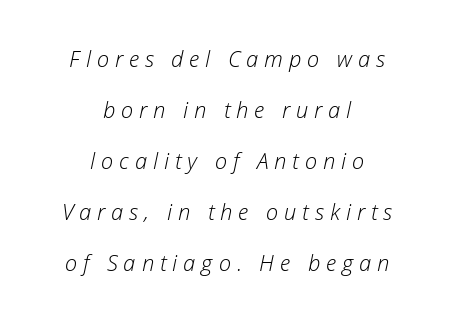
Q: Is the text bold? A: No.
Q: Is the text italic (slanted)? A: Yes, it leans right by about 12 degrees.
Q: Is the text underlined? A: No.
Q: How is the paragraph aligned? A: Centered.
Q: Is the spacing between letters normal or unusually wide? A: Unusually wide.
Q: Is the spacing between lines tight, normal or loose? A: Loose.
